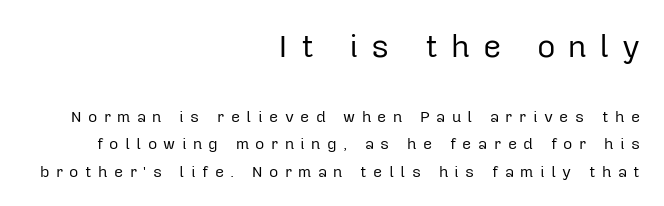
{"serif": "no", "italic": "no", "bold": "no", "weight": "regular", "width": "normal", "stroke_contrast": "low", "x_height": "medium", "monospaced": "no", "underline": "no", "align": "right", "line_spacing_ratio": 1.72, "letter_spacing": "wide", "letter_spacing_em": 0.4, "larger_block": "first", "size_ratio": 2.0, "glyph_px": 32}
